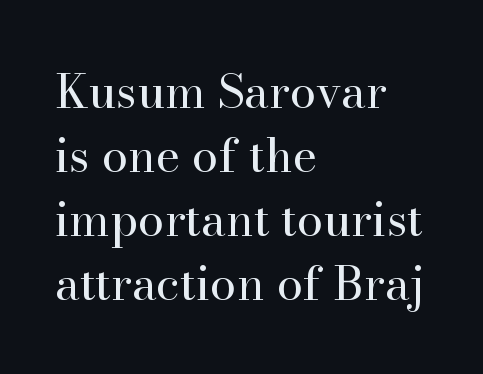
In terms of leading, this rendering sits right in the middle. Proportional: the letters do not fall into vertical columns. Short note: letters normally spaced. Letters rest on an invisible, unmarked baseline.
